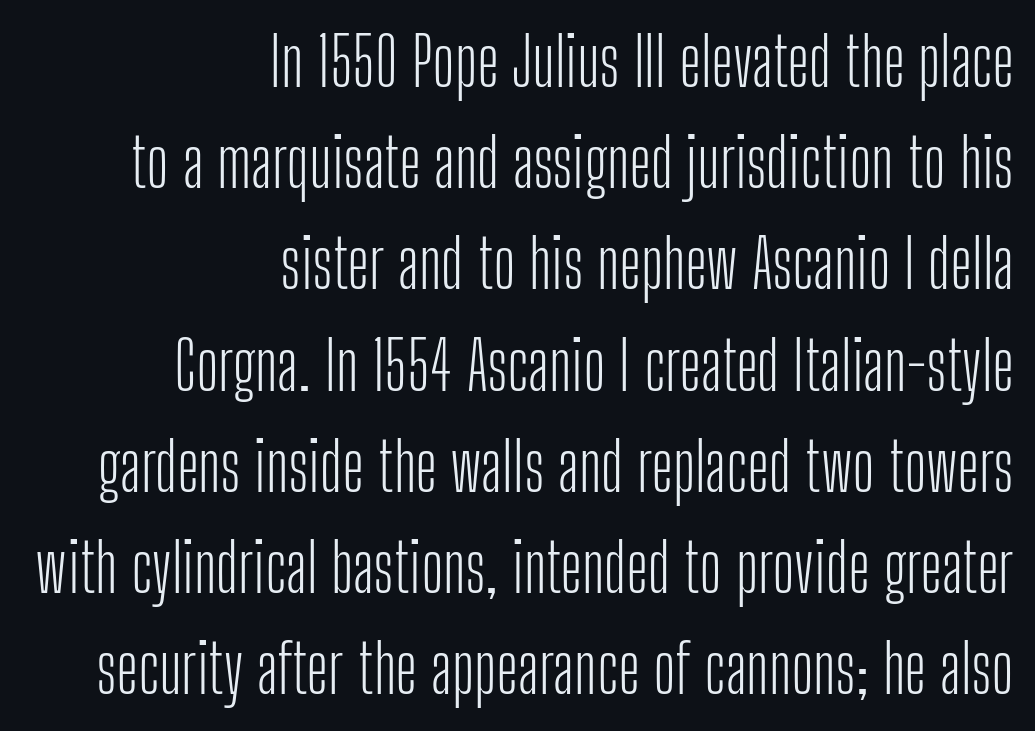
{"serif": "no", "italic": "no", "bold": "no", "weight": "light", "width": "condensed", "stroke_contrast": "low", "x_height": "medium", "monospaced": "no", "underline": "no", "align": "right", "line_spacing": "normal", "line_spacing_ratio": 1.51, "letter_spacing": "normal", "letter_spacing_em": 0.0, "glyph_px": 67}
